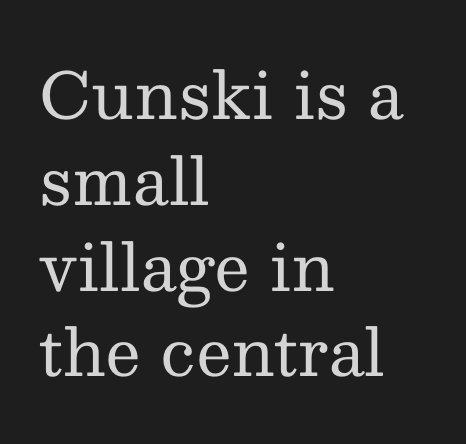
The image shows 64 px regular-weight serif type, upright; set left-aligned, normal line spacing (1.34x), normal letter spacing, not underlined; medium stroke contrast and a medium x-height.
